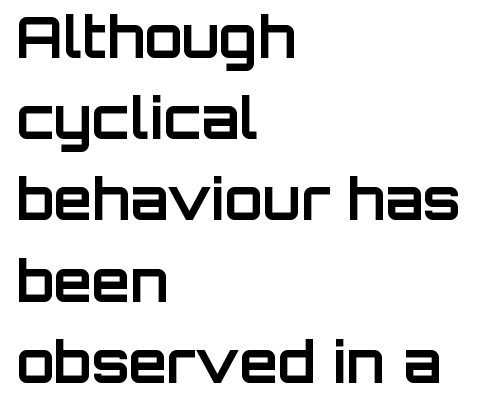
The image shows 56 px bold sans-serif type, upright; set left-aligned, normal line spacing (1.45x), normal letter spacing, not underlined; low stroke contrast and a large x-height.
